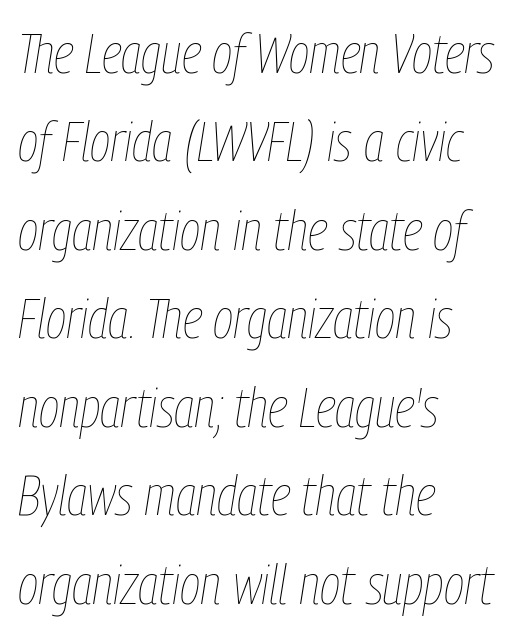
The characters are drawn with everyday or finer stroke widths. Inter-character spacing is left at the font's built-in metrics. Which margin do the lines hug? The left one — the right edge is uneven. The leading is moderate, giving the passage an even texture.
